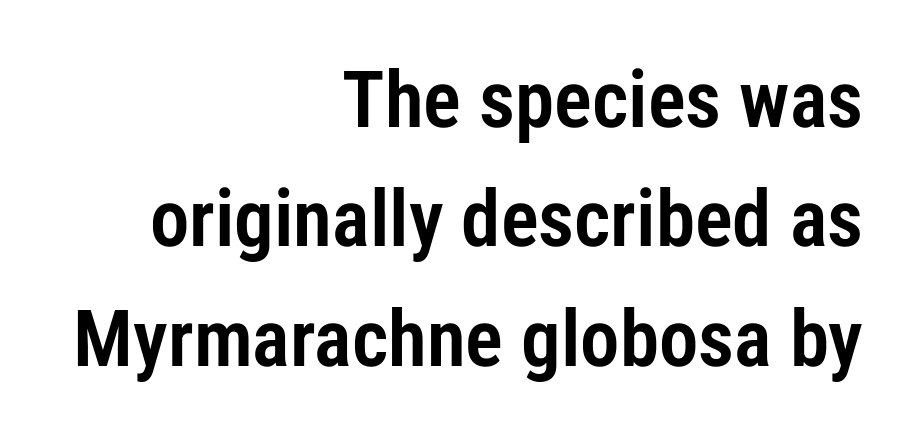
The image shows 79 px condensed sans-serif type, upright; set right-aligned, normal line spacing (1.51x), normal letter spacing, not underlined; low stroke contrast and a medium x-height.
